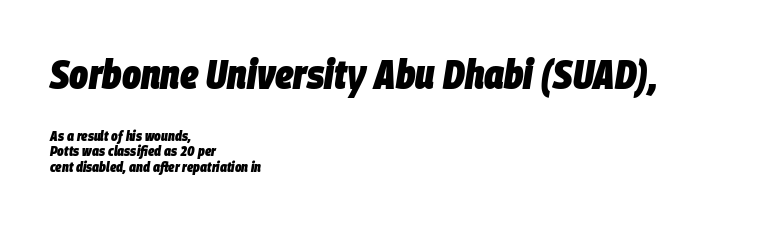
{"italic": "yes", "lean": "right", "slant_degrees": 9, "bold": "yes", "weight": "heavy", "width": "condensed", "stroke_contrast": "low", "x_height": "large", "monospaced": "no", "underline": "no", "align": "left", "line_spacing": "tight", "line_spacing_ratio": 1.12, "letter_spacing": "normal", "letter_spacing_em": 0.0, "larger_block": "first", "size_ratio": 2.86, "glyph_px": 40}
